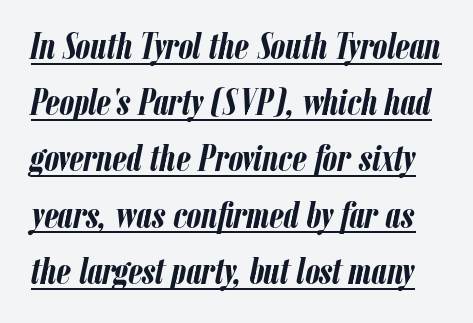
Q: Is the text bold? A: Yes.
Q: Is the text italic (slanted)? A: Yes, it leans right by about 12 degrees.
Q: Is the text underlined? A: Yes.
Q: Is the spacing between letters normal or unusually wide? A: Normal.
Q: Is the spacing between lines tight, normal or loose? A: Normal.
Q: Width (condensed, normal, or wide)? A: Condensed.
Q: Stroke contrast? A: Low.
Q: x-height? A: Medium.
Q: Monospaced? A: No.
